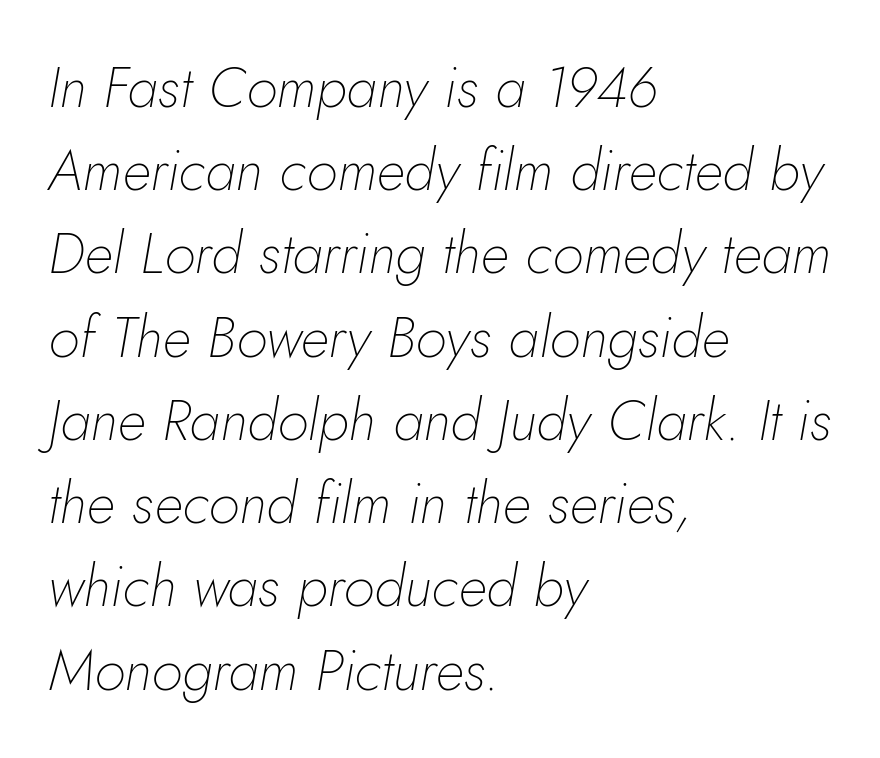
Q: Is the text bold? A: No.
Q: Is the text italic (slanted)? A: Yes, it leans right by about 10 degrees.
Q: Is the text underlined? A: No.
Q: How is the paragraph aligned? A: Left-aligned.
Q: Is the spacing between letters normal or unusually wide? A: Normal.
Q: Is the spacing between lines tight, normal or loose? A: Normal.
Q: Width (condensed, normal, or wide)? A: Normal.
Q: Stroke contrast? A: Low.
Q: x-height? A: Small.
Q: Monospaced? A: No.
